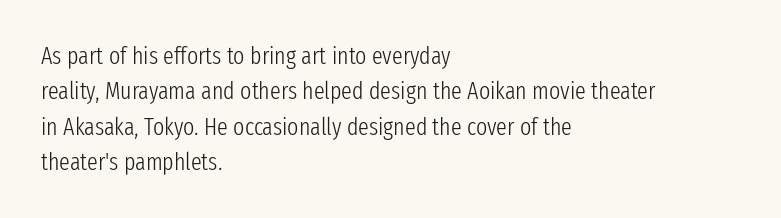
{"italic": "no", "bold": "no", "underline": "no", "align": "left", "line_spacing": "normal", "line_spacing_ratio": 1.47, "letter_spacing": "normal", "letter_spacing_em": 0.0, "glyph_px": 24}
